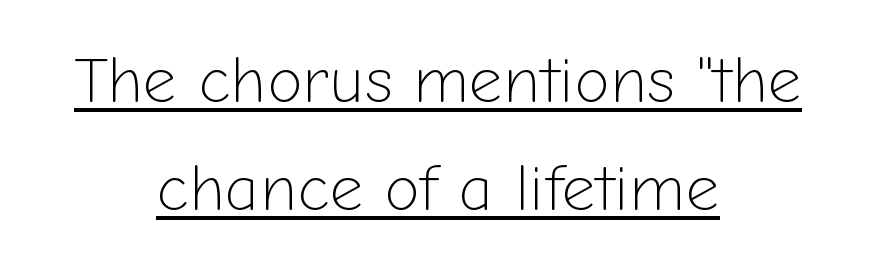
The designer left line spacing at the default. Nothing heavy about these letters — not bold at all. Standard letterfit; no display-style spreading of the glyphs. The sample's only ornament is a line tracing under the words.
